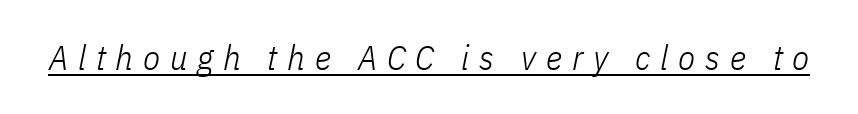
{"italic": "yes", "lean": "right", "slant_degrees": 11, "bold": "no", "weight": "light", "width": "condensed", "stroke_contrast": "low", "x_height": "medium", "monospaced": "no", "underline": "yes", "letter_spacing": "wide", "letter_spacing_em": 0.28, "glyph_px": 35}
